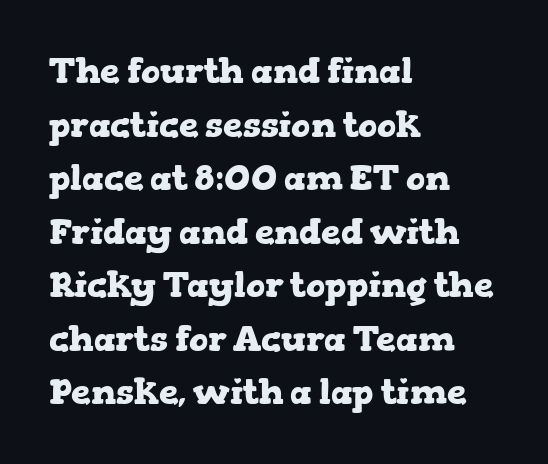
Q: Is the text bold? A: Yes.
Q: Is the text italic (slanted)? A: No, it is upright.
Q: Is the typeface a serif or a sans-serif typeface? A: Serif.
Q: Is the text underlined? A: No.
Q: How is the paragraph aligned? A: Left-aligned.
Q: Is the spacing between letters normal or unusually wide? A: Normal.
Q: Is the spacing between lines tight, normal or loose? A: Normal.
Q: Width (condensed, normal, or wide)? A: Wide.
Q: Stroke contrast? A: Low.
Q: x-height? A: Medium.
Q: Monospaced? A: No.
